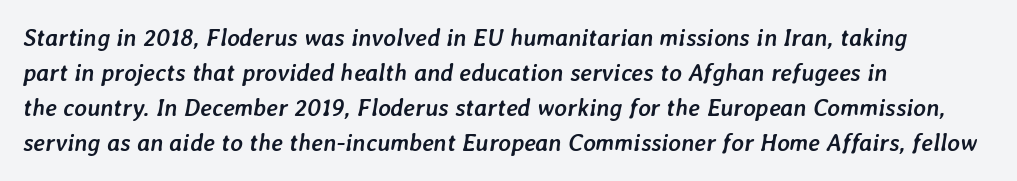
This sample uses an oblique cut, with every glyph tilted off the vertical. Caption: bold face, heavy strokes. Check the space under the baseline: it is left empty. The type is set solid horizontally, with unmodified tracking.
